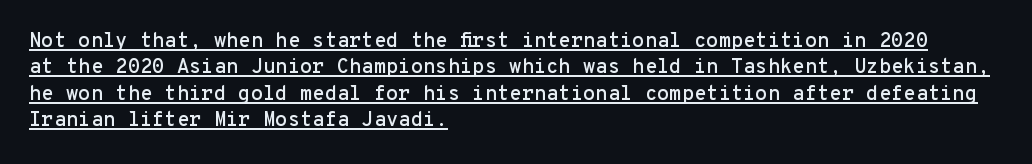
Q: Is the text italic (slanted)? A: No, it is upright.
Q: Is the text underlined? A: Yes.
Q: How is the paragraph aligned? A: Left-aligned.
Q: Is the spacing between letters normal or unusually wide? A: Normal.
Q: Is the spacing between lines tight, normal or loose? A: Normal.
